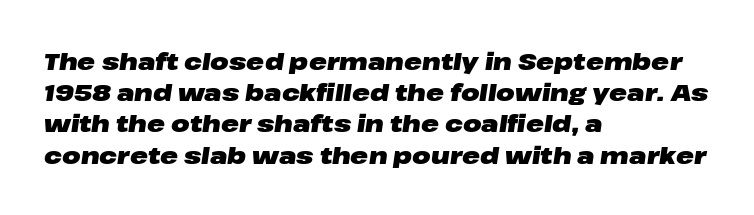
{"italic": "yes", "lean": "right", "slant_degrees": 8, "bold": "yes", "underline": "no", "align": "left", "line_spacing": "normal", "line_spacing_ratio": 1.3, "letter_spacing": "normal", "letter_spacing_em": 0.0, "glyph_px": 24}
